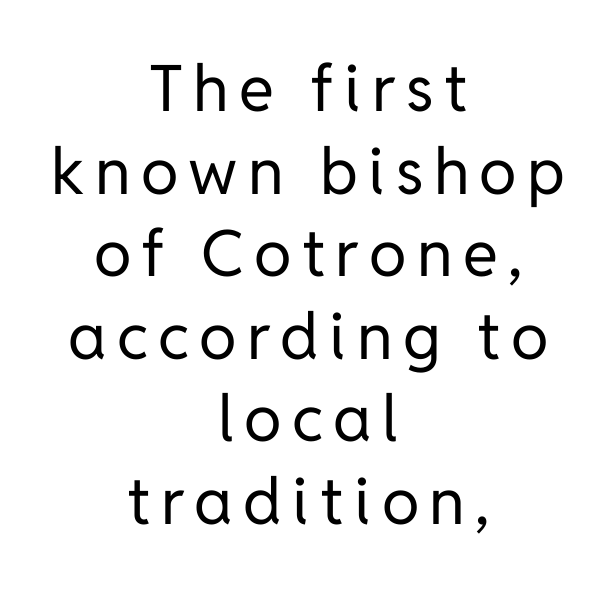
The image shows 64 px regular-weight sans-serif type, upright; set centered, normal line spacing (1.29x), not underlined; low stroke contrast and a medium x-height.
